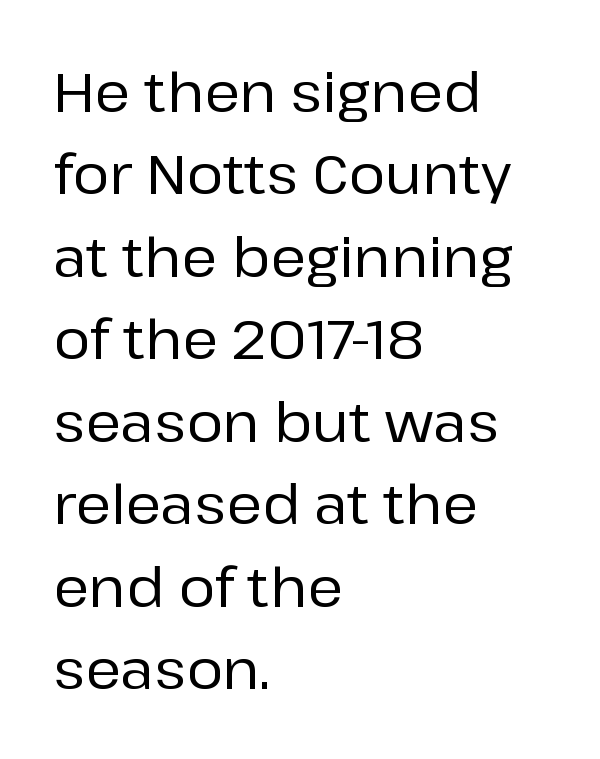
There is no visible air inserted between adjacent glyphs. Upright lettering throughout. Vertical spacing — default. Look at the bottom of the vertical strokes: they stop flat, with no serifs.
